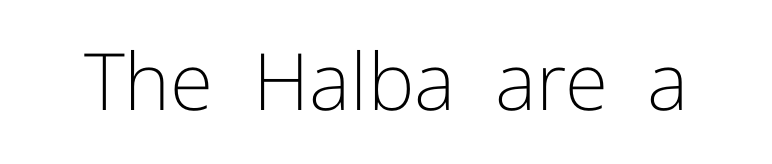
The image shows 79 px light sans-serif type, upright; set normal letter spacing, not underlined; low stroke contrast and a medium x-height.
